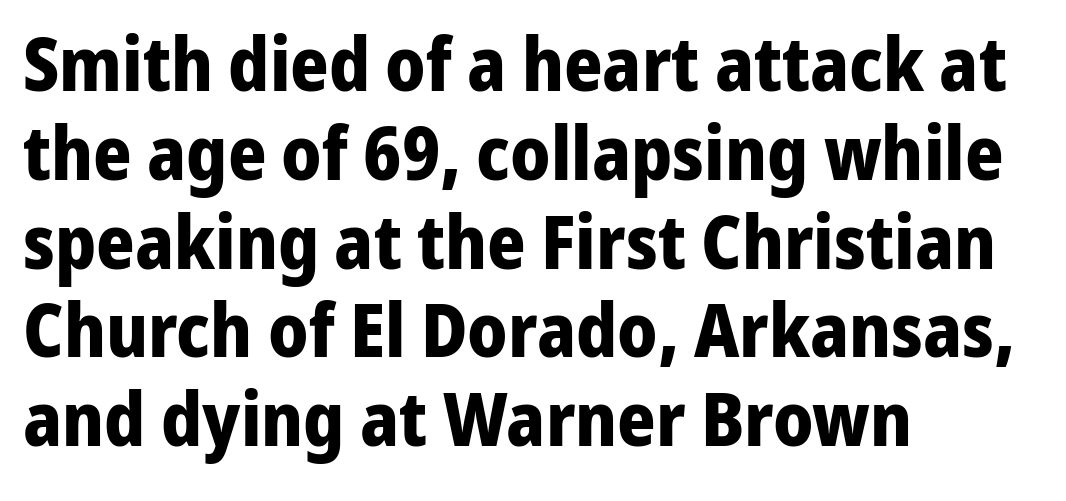
Q: Is the text bold? A: Yes.
Q: Is the text italic (slanted)? A: No, it is upright.
Q: Is the typeface a serif or a sans-serif typeface? A: Sans-serif.
Q: Is the text underlined? A: No.
Q: How is the paragraph aligned? A: Left-aligned.
Q: Is the spacing between letters normal or unusually wide? A: Normal.
Q: Width (condensed, normal, or wide)? A: Normal.
Q: Stroke contrast? A: Low.
Q: x-height? A: Medium.
Q: Monospaced? A: No.
